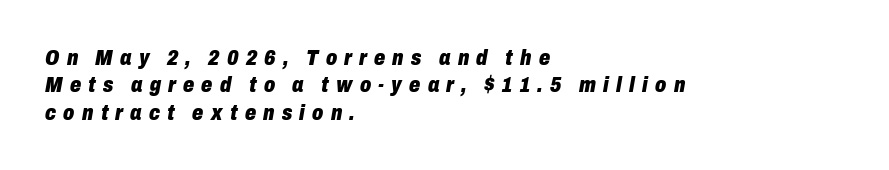
The image shows 22 px bold type, italic (leaning right); set left-aligned, line spacing 1.24x, unusually wide letter spacing (+0.33 em), not underlined.
